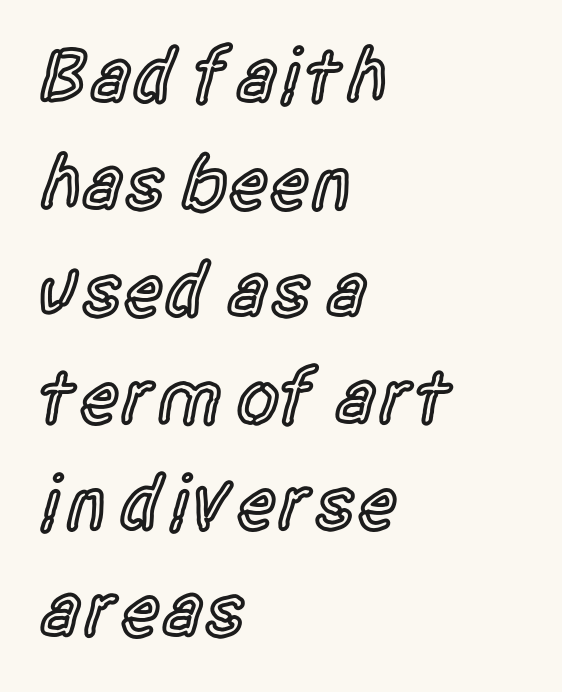
{"serif": "no", "bold": "semi", "weight": "semibold", "width": "condensed", "x_height": "large", "monospaced": "no", "underline": "no", "align": "left", "line_spacing": "normal", "line_spacing_ratio": 1.37, "letter_spacing": "normal", "letter_spacing_em": 0.0, "glyph_px": 78}
